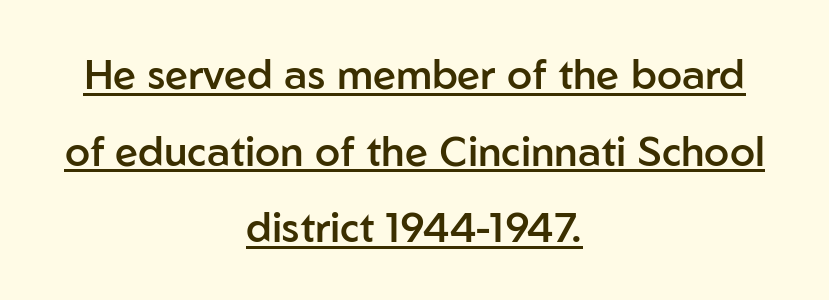
This sample has the flowing, uneven cadence of proportional lettering. Does the weight exceed regular? Yes, but only to semibold. Short and long lines alike share a common midpoint. Every stem runs plumb, perpendicular to the baseline. The letters carry no serifs — their stems end cleanly without finishing strokes.
